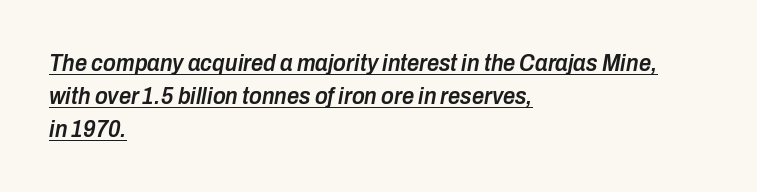
The image shows 24 px text type, italic (leaning right); set left-aligned, normal line spacing (1.37x), normal letter spacing, underlined.
